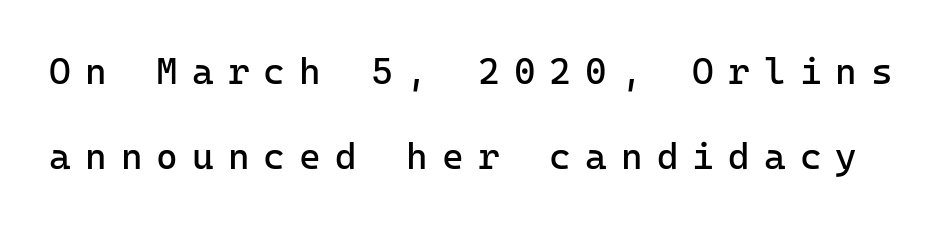
The image shows 37 px regular-weight sans-serif type, upright, monospaced; set loose line spacing (2.31x), unusually wide letter spacing (+0.38 em), not underlined; low stroke contrast and a medium x-height.
